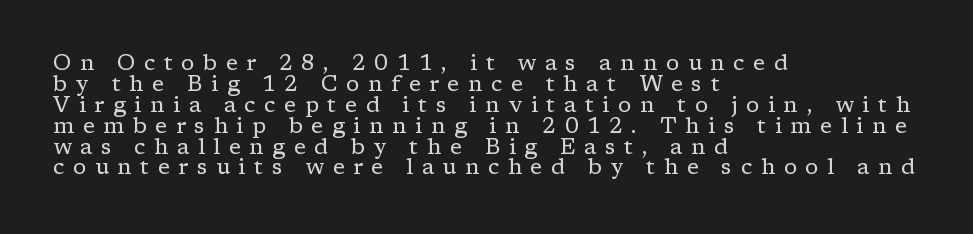
The image shows 22 px text type, upright; set left-aligned, tight line spacing (0.95x), unusually wide letter spacing (+0.39 em), not underlined.
